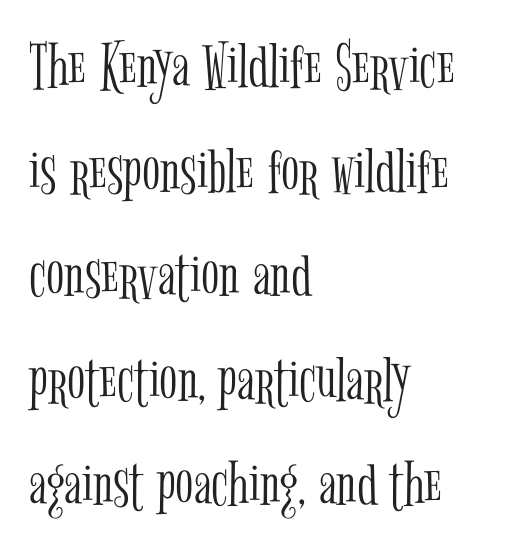
Every character sits straight up, as roman type does. The rag falls on the right side of this text block. Inter-character spacing is left at the font's built-in metrics. What kind of face is this? One with serifs.
